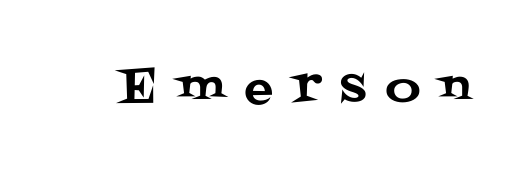
The image shows 48 px serif type, upright; set unusually wide letter spacing (+0.41 em), not underlined; medium stroke contrast and a large x-height.
